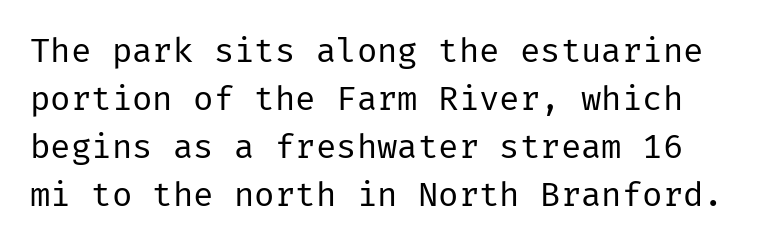
The image shows 34 px regular-weight sans-serif type, upright; set normal line spacing (1.41x), normal letter spacing, not underlined; low stroke contrast and a medium x-height.
